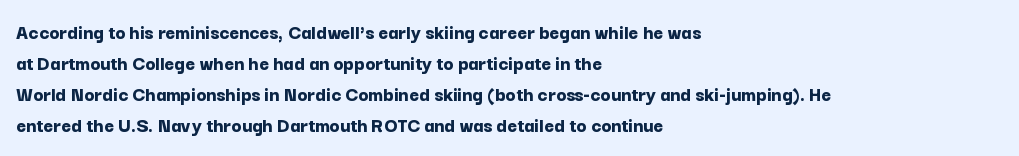
These lines keep a tight, regular rhythm from letter to letter. The typesetting leans heavy: a genuine bold. Line beginnings align vertically; line endings do not. If you drew a line through each stem, it would be perfectly vertical. Letters rest on an invisible, unmarked baseline.
